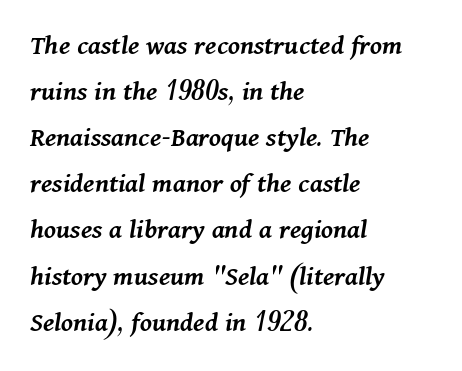
Q: Is the text bold? A: Semi-bold.
Q: Is the text italic (slanted)? A: Yes, it leans right by about 11 degrees.
Q: Is the text underlined? A: No.
Q: How is the paragraph aligned? A: Left-aligned.
Q: Is the spacing between letters normal or unusually wide? A: Normal.
Q: Is the spacing between lines tight, normal or loose? A: Normal.
Q: Width (condensed, normal, or wide)? A: Normal.
Q: Stroke contrast? A: Medium.
Q: x-height? A: Medium.
Q: Monospaced? A: No.
